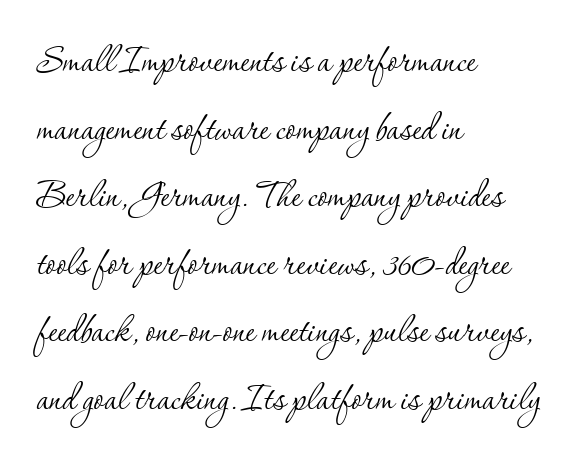
Q: Is the text bold? A: No.
Q: Is the text italic (slanted)? A: Yes.
Q: Is the typeface a serif or a sans-serif typeface? A: Serif.
Q: Is the text underlined? A: No.
Q: How is the paragraph aligned? A: Left-aligned.
Q: Is the spacing between letters normal or unusually wide? A: Normal.
Q: Is the spacing between lines tight, normal or loose? A: Normal.
Q: Width (condensed, normal, or wide)? A: Normal.
Q: Stroke contrast? A: Low.
Q: x-height? A: Small.
Q: Monospaced? A: No.
